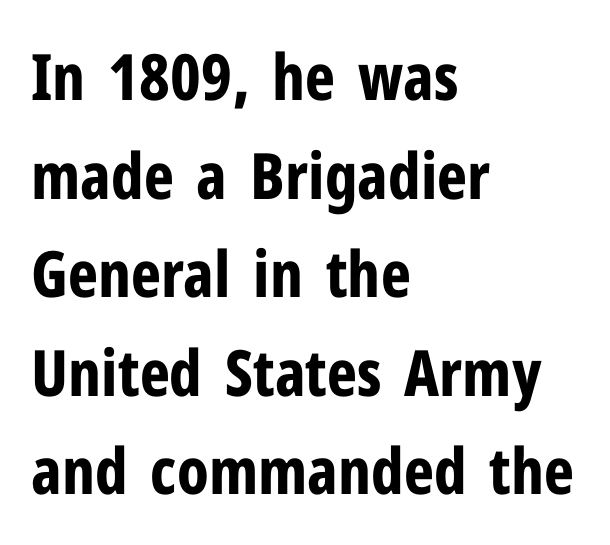
Q: Is the text bold? A: Yes.
Q: Is the text italic (slanted)? A: No, it is upright.
Q: Is the typeface a serif or a sans-serif typeface? A: Sans-serif.
Q: Is the text underlined? A: No.
Q: How is the paragraph aligned? A: Left-aligned.
Q: Is the spacing between letters normal or unusually wide? A: Normal.
Q: Is the spacing between lines tight, normal or loose? A: Normal.
Q: Width (condensed, normal, or wide)? A: Condensed.
Q: Stroke contrast? A: Low.
Q: x-height? A: Medium.
Q: Monospaced? A: No.
